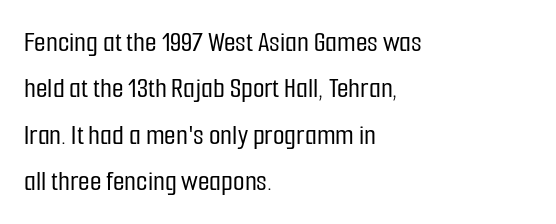
{"serif": "no", "italic": "no", "width": "condensed", "stroke_contrast": "low", "x_height": "medium", "monospaced": "no", "underline": "no", "align": "left", "line_spacing": "normal", "line_spacing_ratio": 1.55, "letter_spacing": "normal", "letter_spacing_em": 0.0, "glyph_px": 30}
